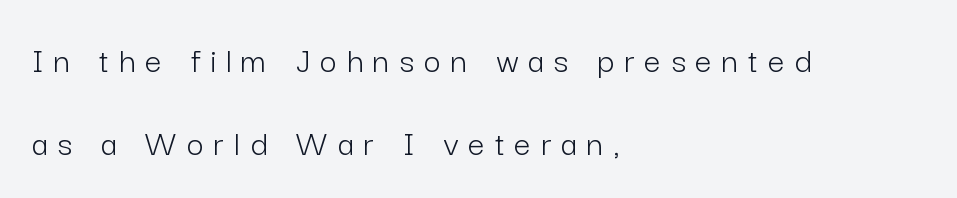
You could not count columns in this text — the font is proportionally spaced. Alignment: flush left. The letters stand straight up with perfectly vertical stems. The space between consecutive lines is lavish. The type is letterspaced generously, with wide tracking.
